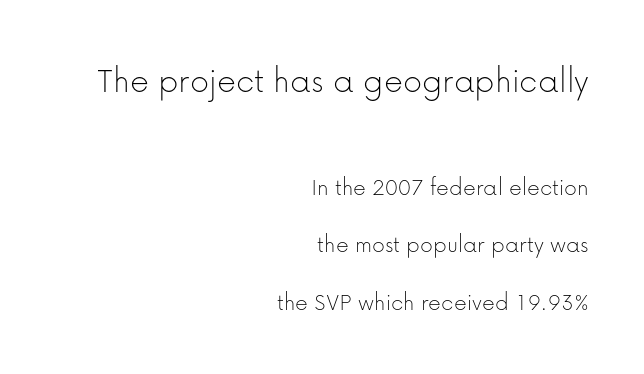
{"serif": "no", "italic": "no", "bold": "no", "weight": "thin", "width": "normal", "stroke_contrast": "low", "x_height": "medium", "monospaced": "no", "underline": "no", "align": "right", "line_spacing": "loose", "line_spacing_ratio": 2.3, "letter_spacing": "normal", "letter_spacing_em": 0.0, "larger_block": "first", "size_ratio": 1.48, "glyph_px": 37}
